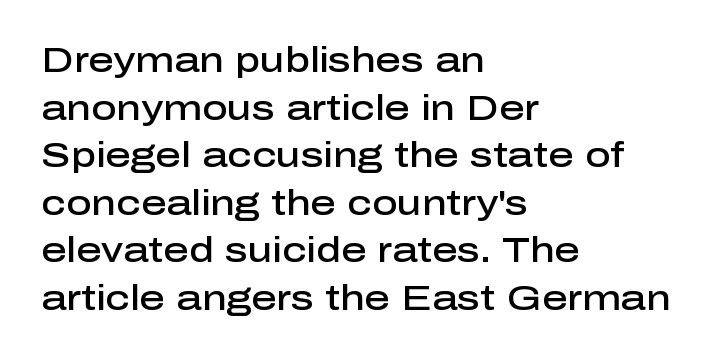
The image shows 35 px semibold sans-serif type, upright; set left-aligned, normal line spacing (1.36x), normal letter spacing, not underlined; low stroke contrast and a medium x-height.
